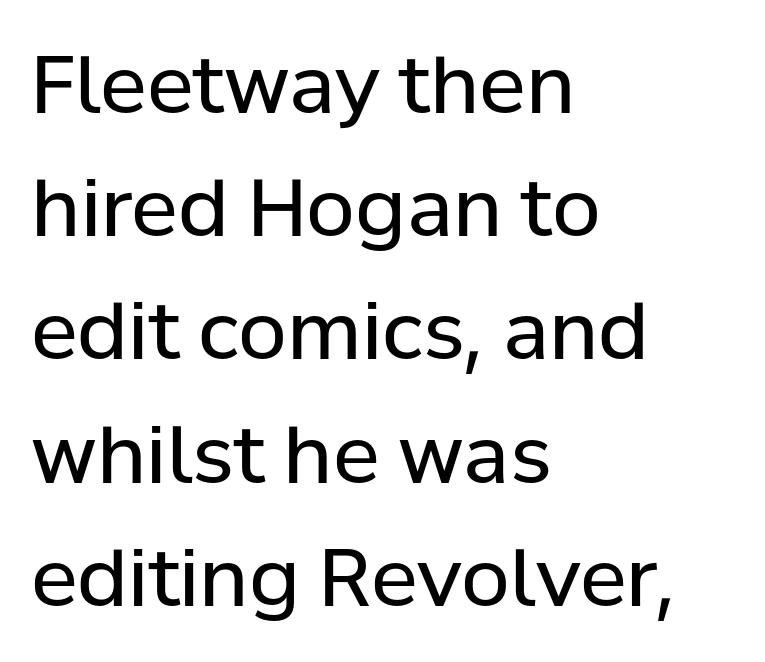
Bare-footed words on every line. Reading down the column, the eye jumps a familiar distance to each next line. Stems and bowls with no extra thickness — not bold. The axis of the letterforms is exactly vertical.
